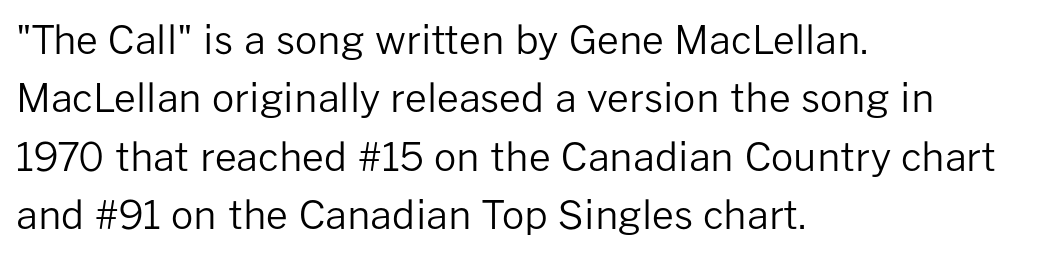
Spacing between characters is what you'd get straight out of the box. Stems and bowls with no extra thickness — not bold. Note the varied advance widths — an 'i' is clearly narrower than an 'm'. The words here are not underlined. Typographically, this falls in the sans-serif category. Horizontal bands of white between lines are of average thickness.
